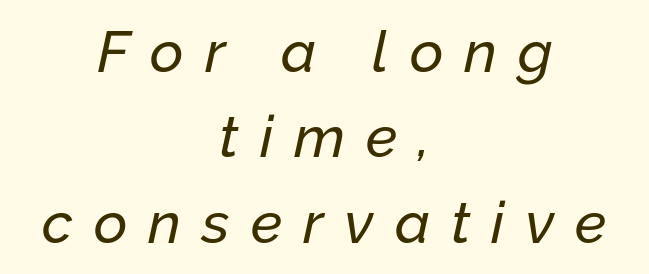
{"italic": "yes", "lean": "right", "slant_degrees": 12, "width": "normal", "stroke_contrast": "low", "x_height": "medium", "monospaced": "no", "underline": "no", "align": "center", "line_spacing": "normal", "line_spacing_ratio": 1.47, "letter_spacing": "wide", "letter_spacing_em": 0.36, "glyph_px": 58}
